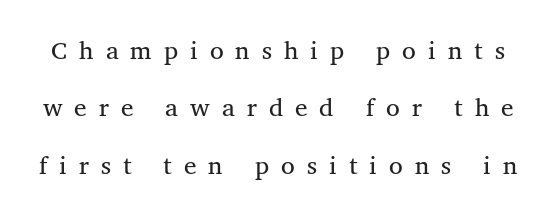
Designer's note — italics off, roman on. Widely set lines give the paragraph a tall, airy silhouette. The rendering inserts visible extra space after every character. Any mark beneath the type? The region is blank. Stems here are at most as thick as an everyday book face. The face used here is seriffed, in the tradition of book romans.
